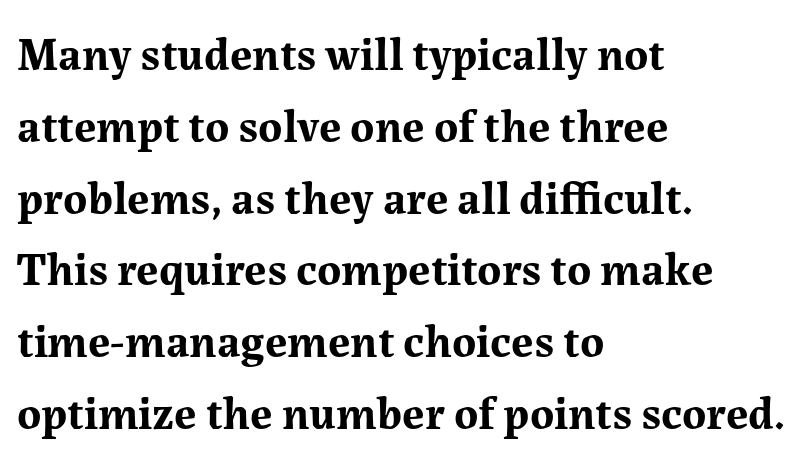
Q: Is the text bold? A: Yes.
Q: Is the text italic (slanted)? A: No, it is upright.
Q: Is the typeface a serif or a sans-serif typeface? A: Serif.
Q: Is the text underlined? A: No.
Q: How is the paragraph aligned? A: Left-aligned.
Q: Is the spacing between letters normal or unusually wide? A: Normal.
Q: Is the spacing between lines tight, normal or loose? A: Normal.
Q: Width (condensed, normal, or wide)? A: Normal.
Q: Stroke contrast? A: Medium.
Q: x-height? A: Medium.
Q: Monospaced? A: No.
